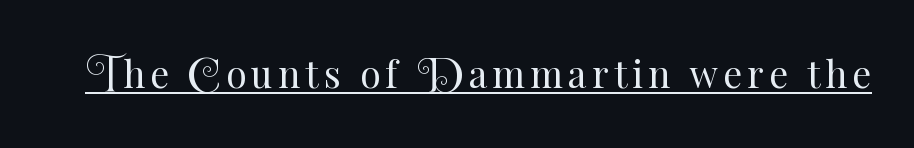
Q: Is the text bold? A: No.
Q: Is the text italic (slanted)? A: No, it is upright.
Q: Is the text underlined? A: Yes.
Q: Width (condensed, normal, or wide)? A: Normal.
Q: Stroke contrast? A: Medium.
Q: x-height? A: Small.
Q: Monospaced? A: No.
